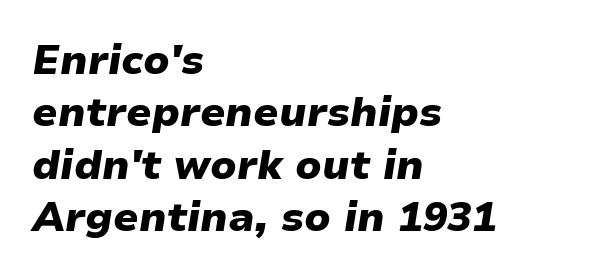
Heavy, bold letterforms. Does the lettering tilt? It does — this is italic. The typesetter chose a ragged-right arrangement here. The leading is moderate, giving the passage an even texture. The baseline area is clear. The passage shown is typed in a proportional face where columns would drift.
